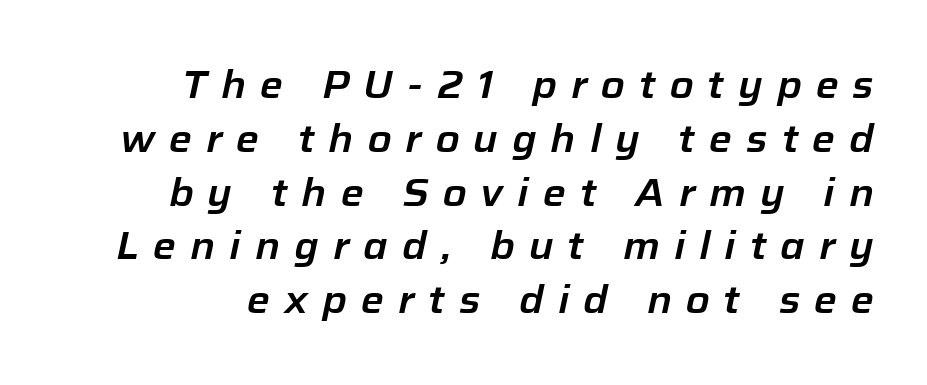
The image shows 39 px text type, italic (leaning right); set right-aligned, normal line spacing (1.38x), unusually wide letter spacing (+0.36 em), not underlined; low stroke contrast and a medium x-height.
